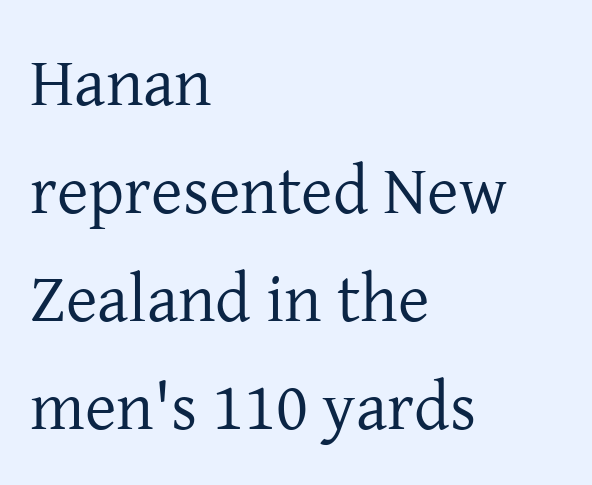
{"serif": "yes", "italic": "no", "bold": "no", "weight": "regular", "width": "normal", "stroke_contrast": "low", "x_height": "medium", "monospaced": "no", "underline": "no", "align": "left", "line_spacing": "normal", "line_spacing_ratio": 1.59, "letter_spacing": "normal", "letter_spacing_em": 0.0, "glyph_px": 68}
